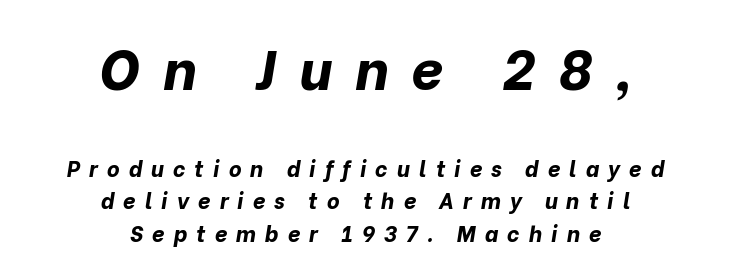
Emphasis-style slanted type is in use. Look at the stroke-to-counter ratio: heavy, a bold. The rendering uses natural spacing where letterforms have individual widths. The rendering inserts visible extra space after every character. Caption: upper text group enlarged, lower text group reduced. The baseline area is clear.
